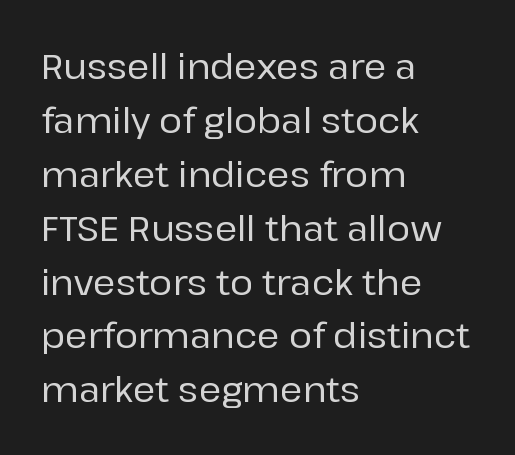
{"serif": "no", "italic": "no", "width": "normal", "stroke_contrast": "low", "x_height": "medium", "monospaced": "no", "underline": "no", "align": "left", "line_spacing": "normal", "line_spacing_ratio": 1.54, "letter_spacing": "normal", "letter_spacing_em": 0.0, "glyph_px": 35}
